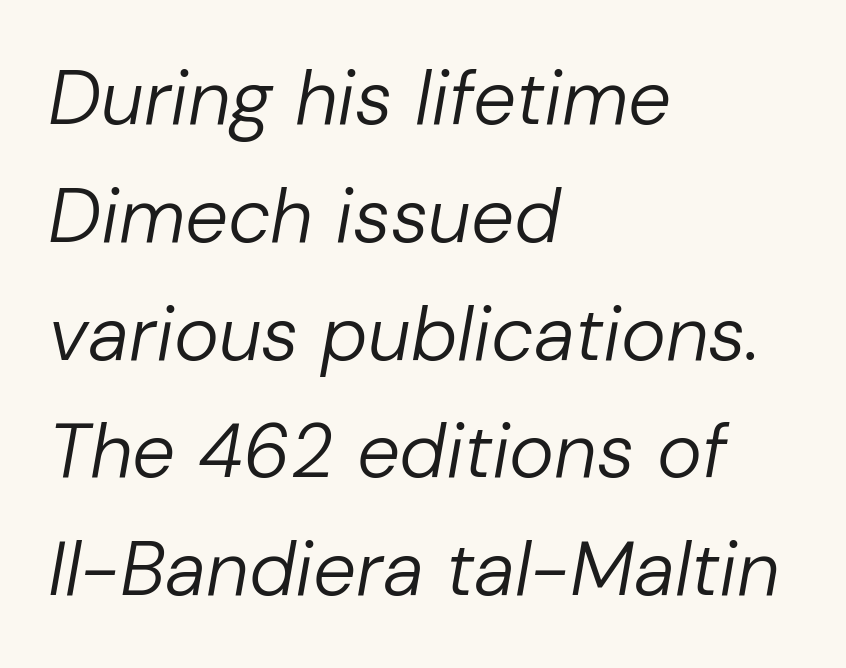
The image shows 76 px regular-weight type, italic (leaning right); set left-aligned, normal line spacing (1.55x), normal letter spacing, not underlined; low stroke contrast and a medium x-height.
